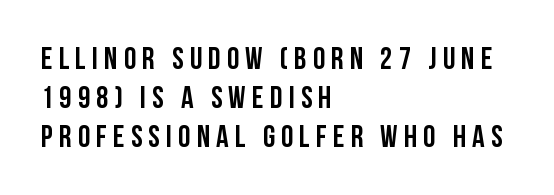
{"serif": "no", "italic": "no", "width": "condensed", "stroke_contrast": "low", "x_height": "large", "monospaced": "no", "underline": "no", "align": "left", "line_spacing": "normal", "line_spacing_ratio": 1.26, "letter_spacing": "wide", "letter_spacing_em": 0.2, "glyph_px": 31}
